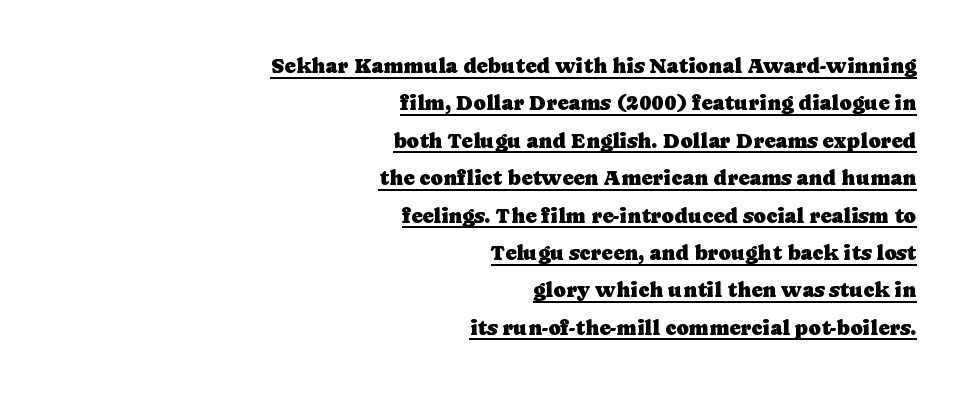
The setting favours the right margin, as signatures and pull-quotes sometimes do. There is no visible air inserted between adjacent glyphs. This rendering features underlined lettering. If you drew a line through each stem, it would be perfectly vertical.
